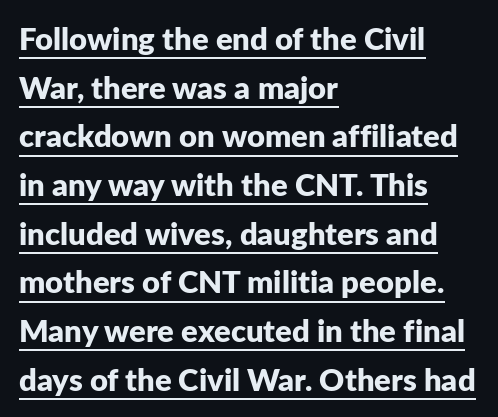
The image shows 31 px bold sans-serif type, upright; set left-aligned, normal line spacing (1.57x), normal letter spacing, underlined; low stroke contrast and a medium x-height.
